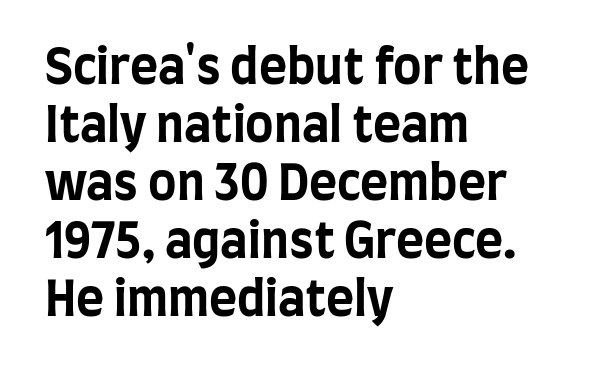
Tracking here is standard; glyphs follow each other at the usual distance. Check where the strokes stop: nothing finishes them off — pure sans. Where is the straight margin? On the left. Rendered with straight, roman letterforms.
